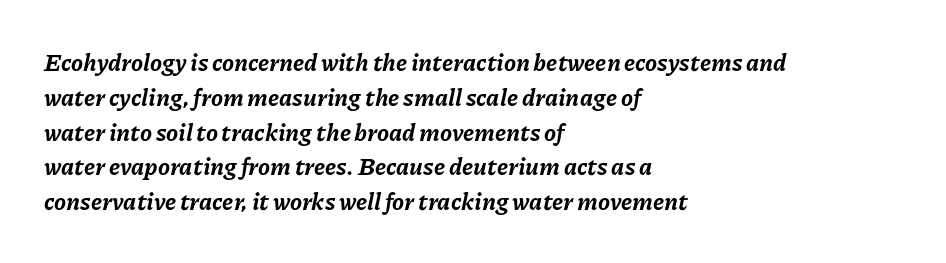
Q: Is the text bold? A: Yes.
Q: Is the text italic (slanted)? A: Yes, it leans right by about 11 degrees.
Q: Is the text underlined? A: No.
Q: How is the paragraph aligned? A: Left-aligned.
Q: Is the spacing between letters normal or unusually wide? A: Normal.
Q: Is the spacing between lines tight, normal or loose? A: Normal.
